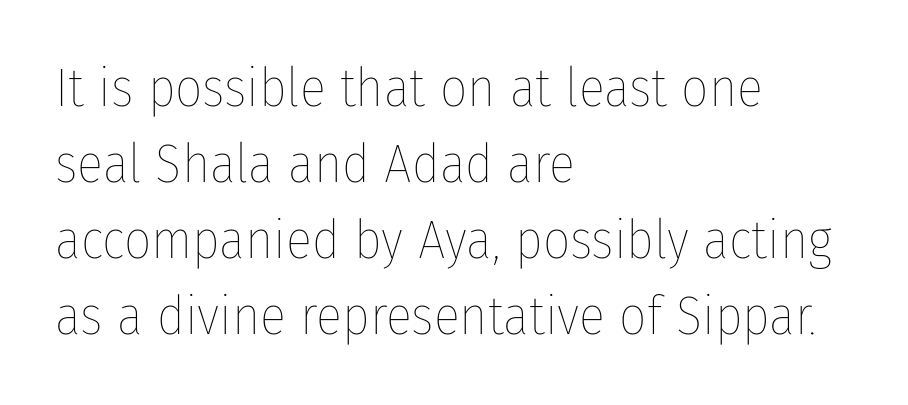
The image shows 54 px thin, condensed type, upright; set left-aligned, normal line spacing (1.41x), normal letter spacing, not underlined; low stroke contrast and a medium x-height.
